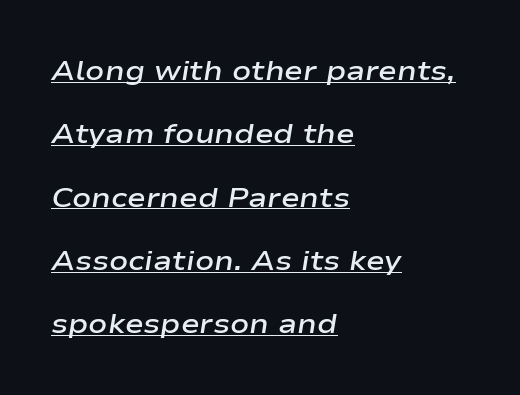
The passage shown is semibold, sitting just below true bold. Line beginnings align vertically; line endings do not. The space between consecutive lines is lavish. Here the designer chose a conventional face with non-uniform glyph widths.
